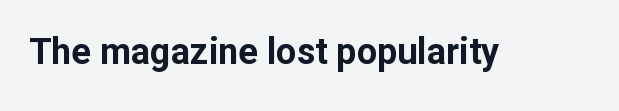
The image shows 36 px bold sans-serif type, upright; set normal letter spacing, not underlined; low stroke contrast and a medium x-height.
